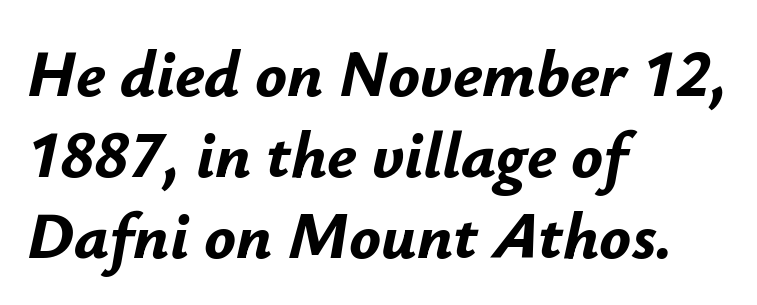
{"italic": "yes", "lean": "right", "slant_degrees": 12, "bold": "yes", "weight": "bold", "width": "normal", "stroke_contrast": "low", "x_height": "small", "monospaced": "no", "underline": "no", "align": "left", "line_spacing_ratio": 1.23, "letter_spacing": "normal", "letter_spacing_em": 0.0, "glyph_px": 66}
